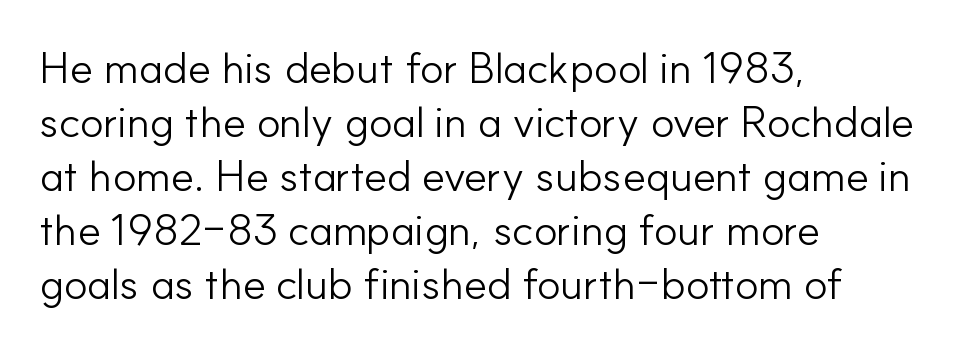
The image shows 44 px light sans-serif type, upright; set left-aligned, line spacing 1.23x, normal letter spacing, not underlined; low stroke contrast and a small x-height.
